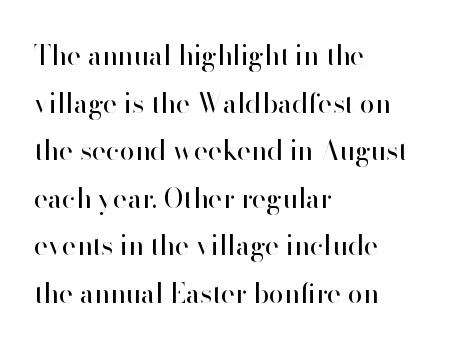
Q: Is the text bold? A: No.
Q: Is the text italic (slanted)? A: No, it is upright.
Q: Is the text underlined? A: No.
Q: How is the paragraph aligned? A: Left-aligned.
Q: Is the spacing between letters normal or unusually wide? A: Normal.
